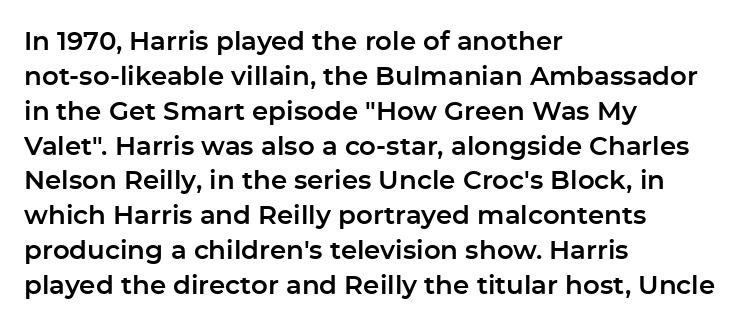
Q: Is the text italic (slanted)? A: No, it is upright.
Q: Is the text underlined? A: No.
Q: How is the paragraph aligned? A: Left-aligned.
Q: Is the spacing between letters normal or unusually wide? A: Normal.
Q: Is the spacing between lines tight, normal or loose? A: Normal.
